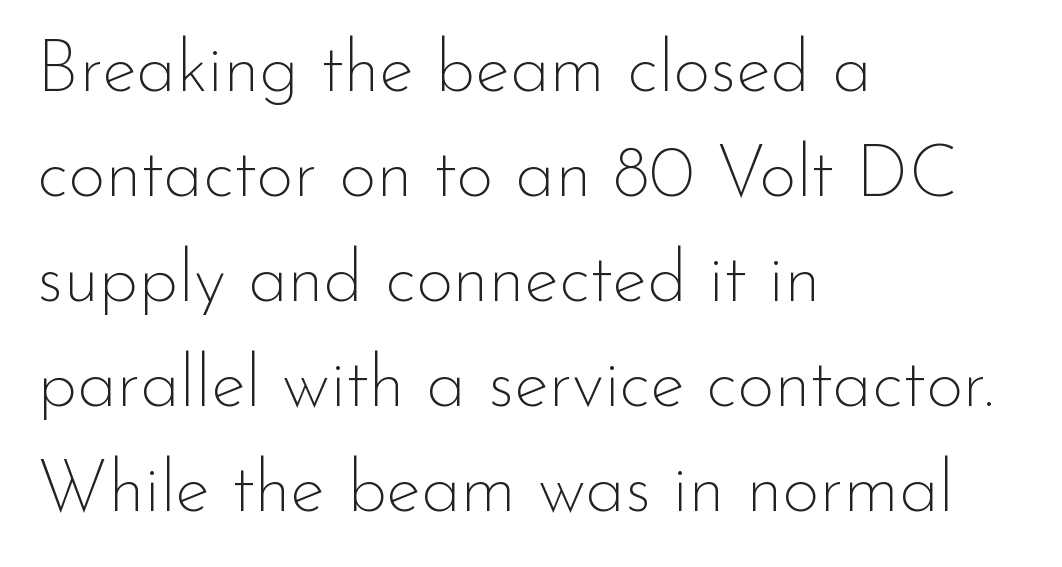
Line starts are locked; line ends wander. Style check: upright. A typesetter would call this proportional, since set widths differ per character. Normally led — the rows are evenly, conventionally spaced. This is not heavy type; no bold has been used. Underlining? Definitely not there.
